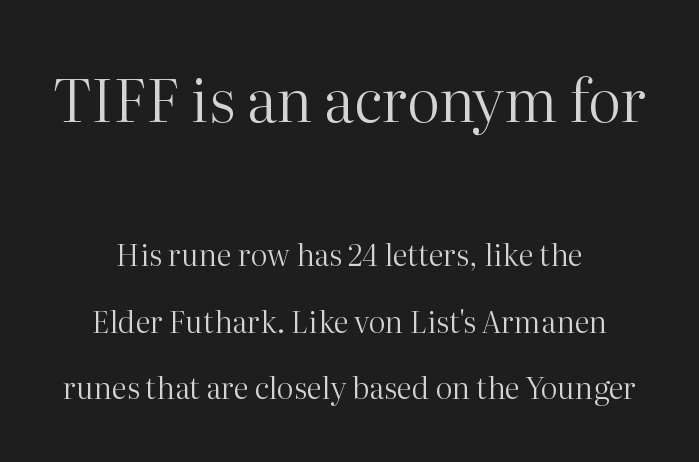
{"serif": "yes", "italic": "no", "bold": "no", "weight": "regular", "width": "normal", "stroke_contrast": "high", "x_height": "medium", "monospaced": "no", "underline": "no", "align": "center", "line_spacing": "loose", "line_spacing_ratio": 2.22, "letter_spacing": "normal", "letter_spacing_em": 0.0, "larger_block": "first", "size_ratio": 1.97, "glyph_px": 59}
